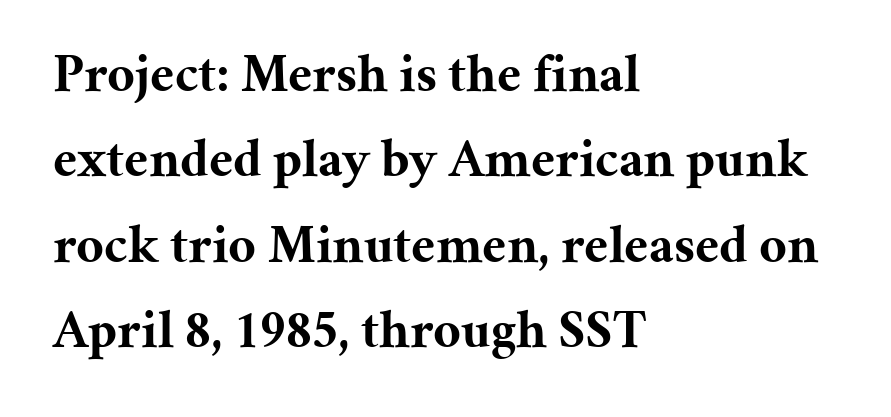
This is serif lettering, the kind often seen in printed books. Evenly set lines give the paragraph a standard silhouette. In terms of letterspacing, this is plain default setting. The words here are not underlined. All the whitespace from short lines collects on the right. Heft: maximum for text — a bold.
